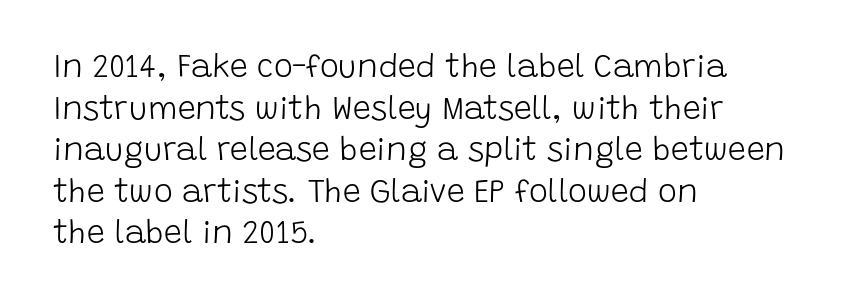
The image shows 32 px light sans-serif type, upright; set left-aligned, normal line spacing (1.3x), normal letter spacing, not underlined; low stroke contrast and a large x-height.
